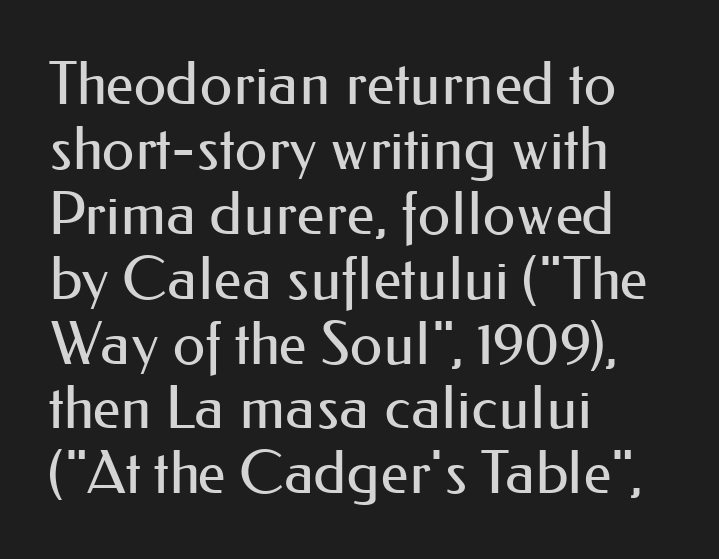
The face used here is a sans, in the tradition of grotesques and geometrics. A roman cut, with each character standing at attention. Honestly, the letter spacing is just normal — you wouldn't notice it. The rendering uses natural spacing where letterforms have individual widths. Reading down the block, your eye returns to a fixed left position each line. The lines are packed closely together with very little leading.
